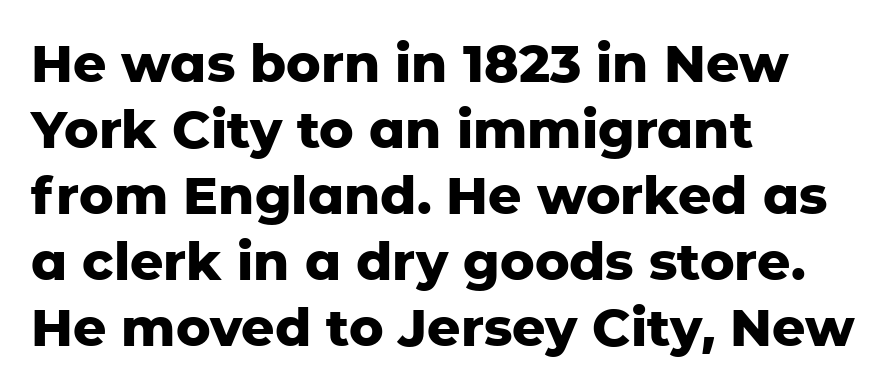
Q: Is the text bold? A: Yes.
Q: Is the text italic (slanted)? A: No, it is upright.
Q: Is the typeface a serif or a sans-serif typeface? A: Sans-serif.
Q: Is the text underlined? A: No.
Q: How is the paragraph aligned? A: Left-aligned.
Q: Is the spacing between letters normal or unusually wide? A: Normal.
Q: Is the spacing between lines tight, normal or loose? A: Normal.
Q: Width (condensed, normal, or wide)? A: Normal.
Q: Stroke contrast? A: Low.
Q: x-height? A: Medium.
Q: Monospaced? A: No.
